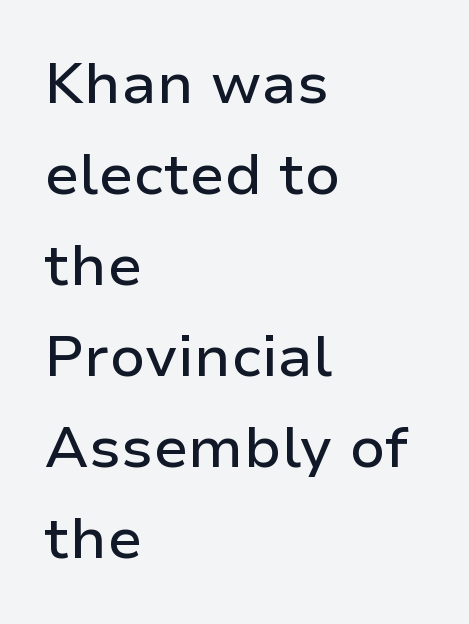
{"serif": "no", "italic": "no", "width": "normal", "stroke_contrast": "low", "x_height": "medium", "monospaced": "no", "underline": "no", "align": "left", "line_spacing": "normal", "line_spacing_ratio": 1.57, "letter_spacing": "normal", "letter_spacing_em": 0.0, "glyph_px": 58}
